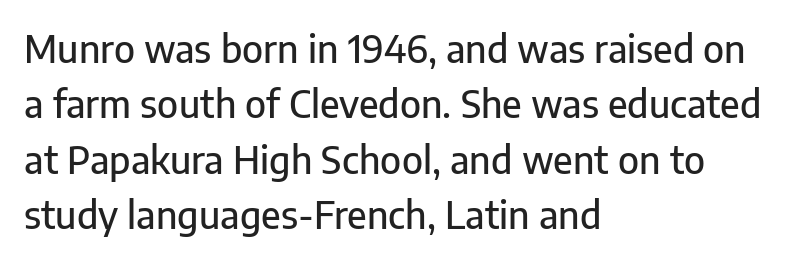
{"serif": "no", "italic": "no", "width": "normal", "stroke_contrast": "low", "x_height": "medium", "monospaced": "no", "underline": "no", "align": "left", "line_spacing": "normal", "line_spacing_ratio": 1.5, "letter_spacing": "normal", "letter_spacing_em": 0.0, "glyph_px": 37}
